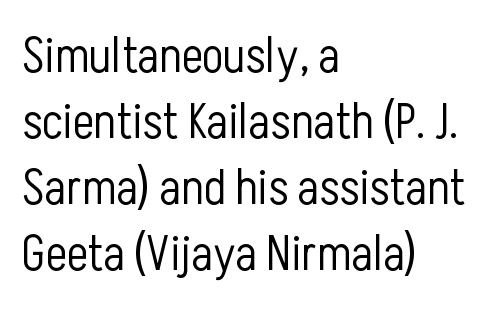
These glyphs show unthickened strokes, regular width or finer. A typesetter would call this zero additional tracking. To sum up the face: it is a sans, with no serifs. Ascenders rise straight up at ninety degrees.
